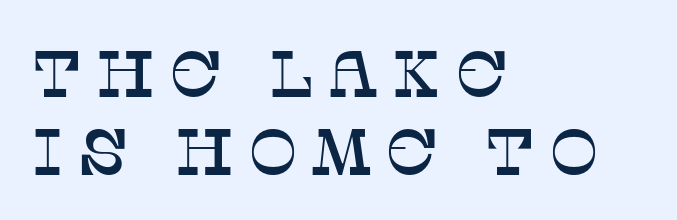
The image shows 66 px serif type, upright; set left-aligned, line spacing 1.18x, not underlined; low stroke contrast and a large x-height.
